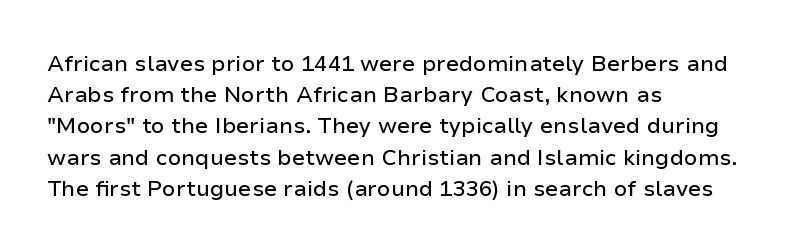
Q: Is the text italic (slanted)? A: No, it is upright.
Q: Is the text underlined? A: No.
Q: How is the paragraph aligned? A: Left-aligned.
Q: Is the spacing between letters normal or unusually wide? A: Normal.
Q: Is the spacing between lines tight, normal or loose? A: Normal.
